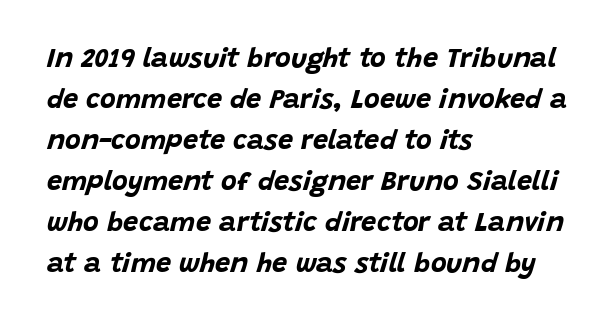
Q: Is the text bold? A: Yes.
Q: Is the text italic (slanted)? A: Yes, it leans right by about 15 degrees.
Q: Is the text underlined? A: No.
Q: How is the paragraph aligned? A: Left-aligned.
Q: Is the spacing between letters normal or unusually wide? A: Normal.
Q: Is the spacing between lines tight, normal or loose? A: Normal.
